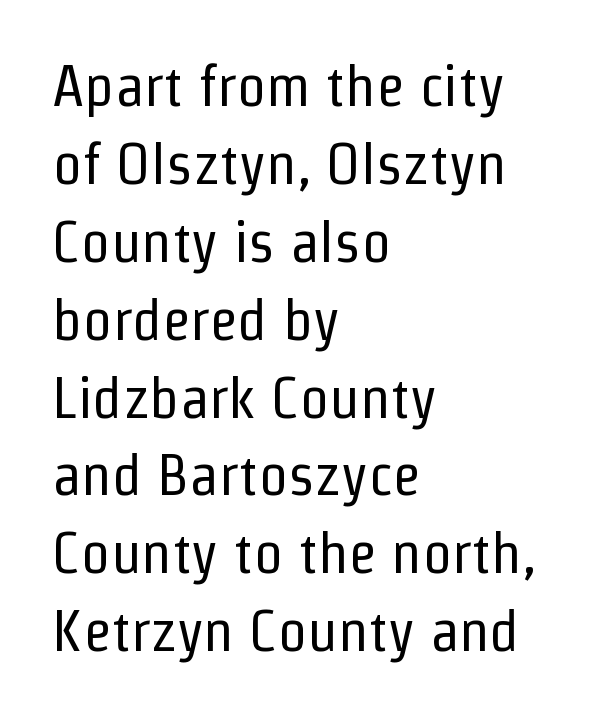
{"serif": "no", "italic": "no", "bold": "no", "weight": "regular", "width": "condensed", "stroke_contrast": "low", "x_height": "medium", "monospaced": "no", "underline": "no", "align": "left", "line_spacing": "normal", "line_spacing_ratio": 1.32, "letter_spacing": "normal", "letter_spacing_em": 0.0, "glyph_px": 59}
